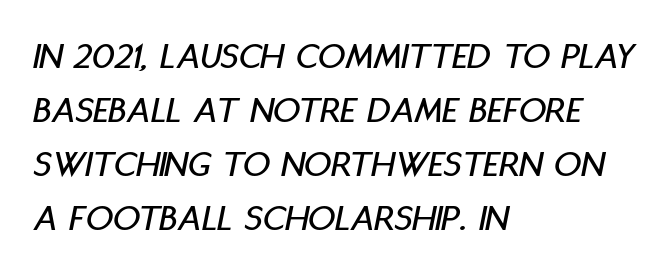
{"italic": "yes", "lean": "right", "slant_degrees": 11, "width": "condensed", "stroke_contrast": "low", "x_height": "large", "monospaced": "no", "underline": "no", "align": "left", "line_spacing": "normal", "line_spacing_ratio": 1.42, "letter_spacing": "normal", "letter_spacing_em": 0.0, "glyph_px": 38}
